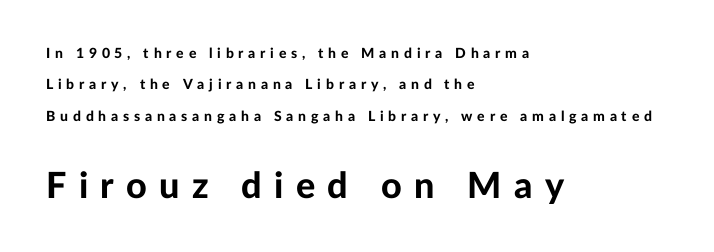
{"serif": "no", "italic": "no", "bold": "yes", "weight": "bold", "width": "normal", "stroke_contrast": "low", "x_height": "medium", "monospaced": "no", "underline": "no", "align": "left", "line_spacing": "loose", "line_spacing_ratio": 2.24, "letter_spacing": "wide", "letter_spacing_em": 0.34, "larger_block": "second", "size_ratio": 2.57, "glyph_px": 36}
